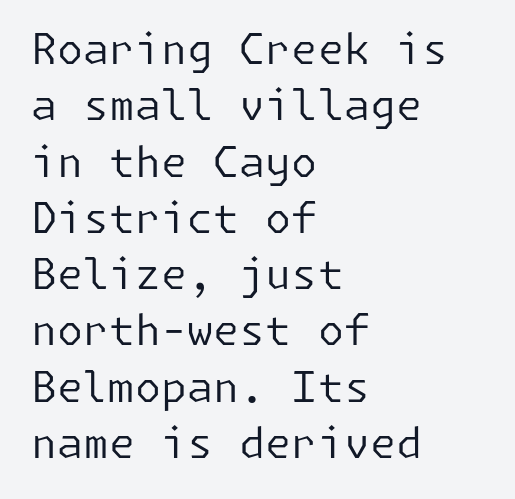
If you measured baseline to baseline, you'd find a middling distance. A classic flush-left, rag-right setting is used for this passage. To sum up the face: it is a sans, with no serifs. The strokes carry an ordinary text weight at most. Nobody touched the tracking dial on this one.
